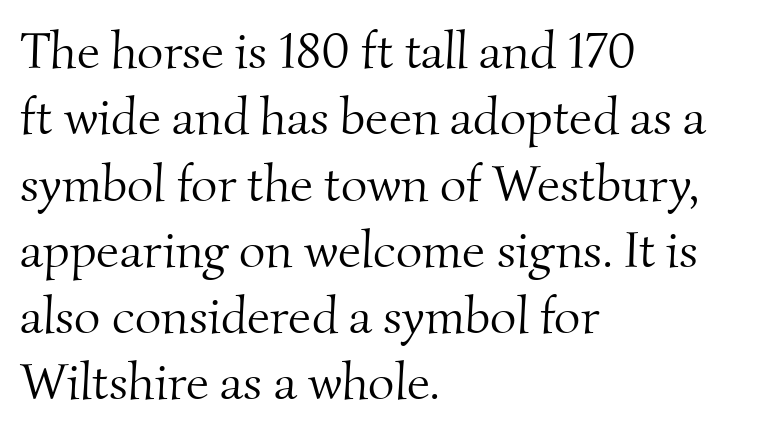
Q: Is the text bold? A: No.
Q: Is the typeface a serif or a sans-serif typeface? A: Serif.
Q: Is the text underlined? A: No.
Q: How is the paragraph aligned? A: Left-aligned.
Q: Is the spacing between letters normal or unusually wide? A: Normal.
Q: Is the spacing between lines tight, normal or loose? A: Normal.
Q: Width (condensed, normal, or wide)? A: Normal.
Q: Stroke contrast? A: Medium.
Q: x-height? A: Small.
Q: Monospaced? A: No.
